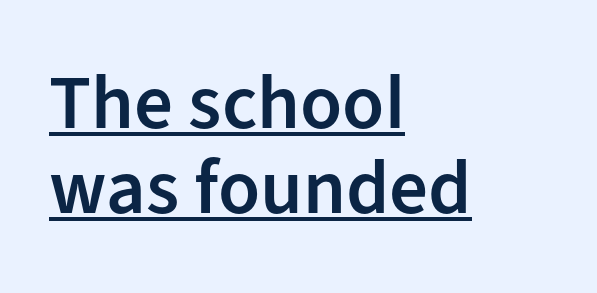
The image shows 77 px semibold sans-serif type, upright; set left-aligned, tight line spacing (1.1x), normal letter spacing, underlined; low stroke contrast and a medium x-height.
